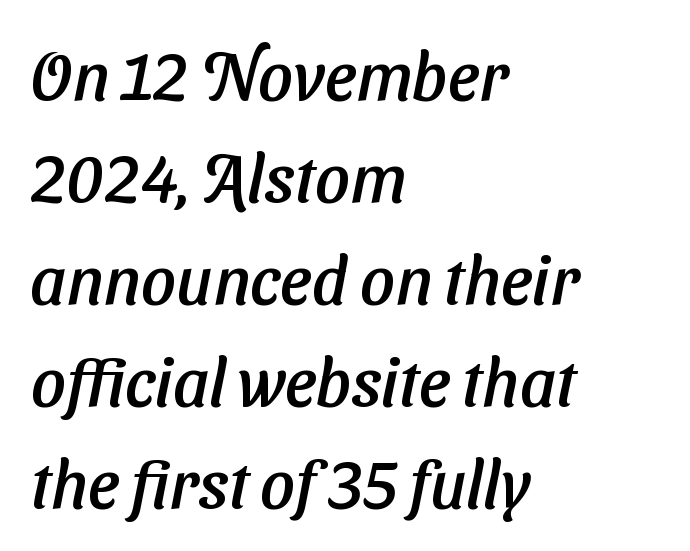
{"serif": "no", "width": "normal", "stroke_contrast": "low", "x_height": "medium", "monospaced": "no", "underline": "no", "align": "left", "line_spacing": "normal", "line_spacing_ratio": 1.5, "letter_spacing": "normal", "letter_spacing_em": 0.0, "glyph_px": 68}
